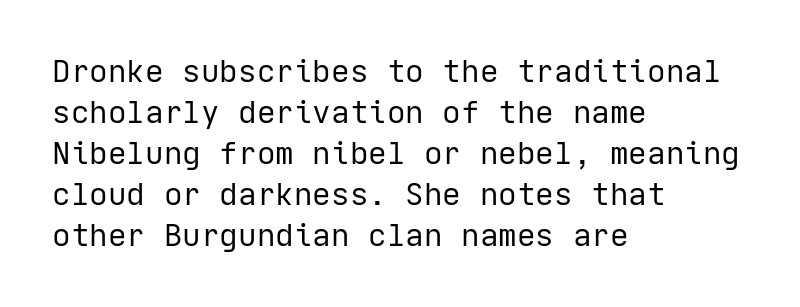
The image shows 31 px regular-weight sans-serif type, upright; set left-aligned, normal line spacing (1.32x), normal letter spacing, not underlined; low stroke contrast and a medium x-height.
